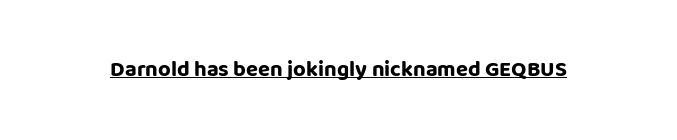
The image shows 22 px bold type, upright; set normal letter spacing, underlined.
